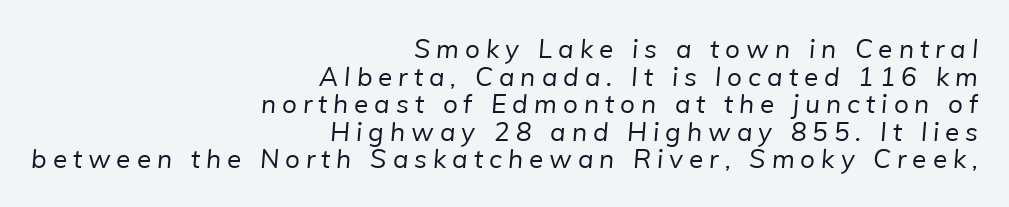
Q: Is the text bold? A: No.
Q: Is the text underlined? A: No.
Q: How is the paragraph aligned? A: Right-aligned.
Q: Is the spacing between letters normal or unusually wide? A: Unusually wide.
Q: Is the spacing between lines tight, normal or loose? A: Tight.
